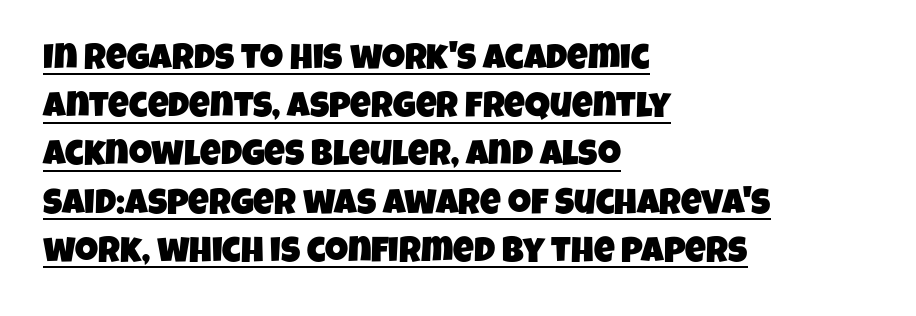
The image shows 36 px condensed sans-serif type; set left-aligned, normal line spacing (1.34x), normal letter spacing, underlined; low stroke contrast and a large x-height.
